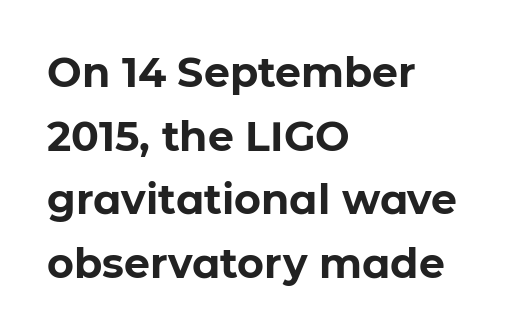
{"serif": "no", "italic": "no", "bold": "yes", "weight": "bold", "width": "normal", "stroke_contrast": "low", "x_height": "medium", "monospaced": "no", "underline": "no", "align": "left", "line_spacing": "normal", "line_spacing_ratio": 1.55, "letter_spacing": "normal", "letter_spacing_em": 0.0, "glyph_px": 41}
